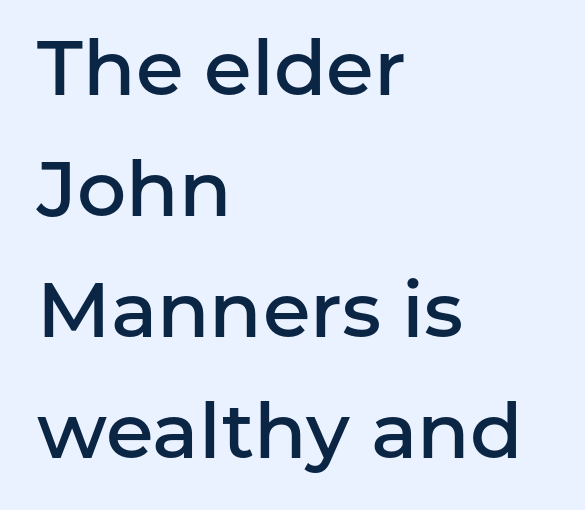
The image shows 77 px semibold sans-serif type, upright; set left-aligned, normal line spacing (1.57x), normal letter spacing, not underlined; low stroke contrast and a medium x-height.
